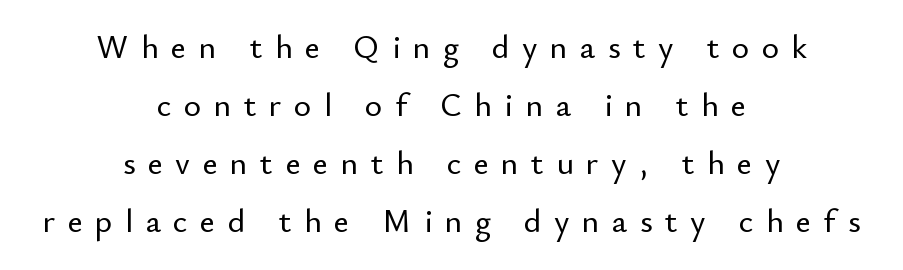
The image shows 33 px sans-serif type, upright; set centered, line spacing 1.76x, unusually wide letter spacing (+0.38 em), not underlined; low stroke contrast and a small x-height.
